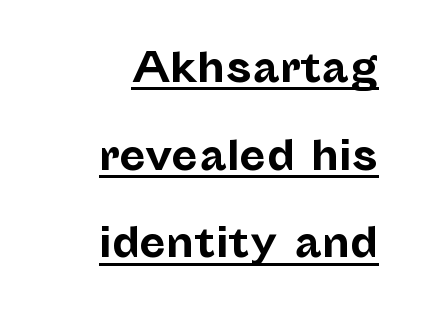
Q: Is the text bold? A: Yes.
Q: Is the text italic (slanted)? A: No, it is upright.
Q: Is the typeface a serif or a sans-serif typeface? A: Sans-serif.
Q: Is the text underlined? A: Yes.
Q: How is the paragraph aligned? A: Right-aligned.
Q: Is the spacing between letters normal or unusually wide? A: Normal.
Q: Is the spacing between lines tight, normal or loose? A: Loose.
Q: Width (condensed, normal, or wide)? A: Normal.
Q: Stroke contrast? A: Low.
Q: x-height? A: Medium.
Q: Monospaced? A: No.
